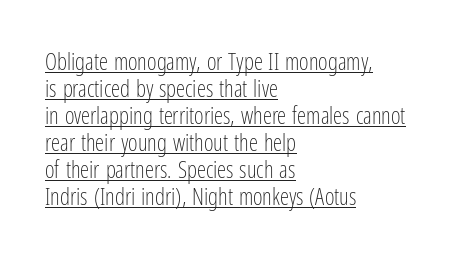
{"italic": "no", "bold": "no", "underline": "yes", "align": "left", "line_spacing_ratio": 1.17, "letter_spacing": "normal", "letter_spacing_em": 0.0, "glyph_px": 23}
